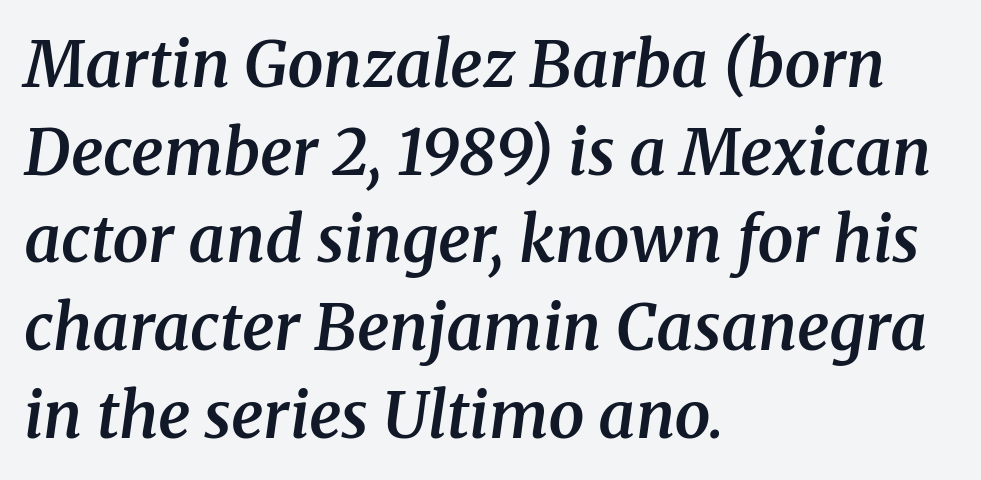
Q: Is the text bold? A: Semi-bold.
Q: Is the text italic (slanted)? A: Yes, it leans right by about 8 degrees.
Q: Is the typeface a serif or a sans-serif typeface? A: Serif.
Q: Is the text underlined? A: No.
Q: How is the paragraph aligned? A: Left-aligned.
Q: Is the spacing between letters normal or unusually wide? A: Normal.
Q: Is the spacing between lines tight, normal or loose? A: Normal.
Q: Width (condensed, normal, or wide)? A: Normal.
Q: Stroke contrast? A: Medium.
Q: x-height? A: Medium.
Q: Monospaced? A: No.
